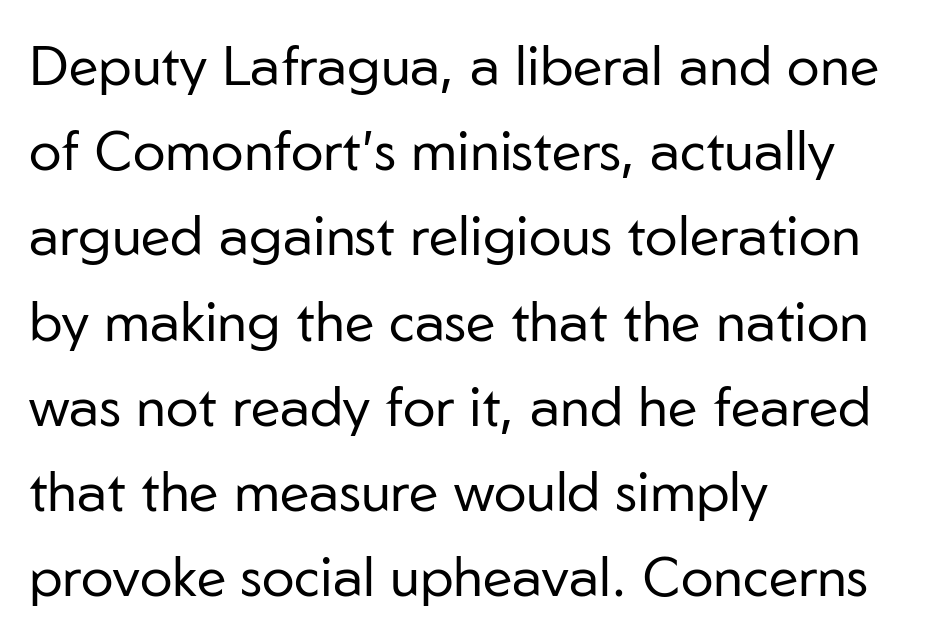
Q: Is the text bold? A: No.
Q: Is the text italic (slanted)? A: No, it is upright.
Q: Is the typeface a serif or a sans-serif typeface? A: Sans-serif.
Q: Is the text underlined? A: No.
Q: How is the paragraph aligned? A: Left-aligned.
Q: Is the spacing between letters normal or unusually wide? A: Normal.
Q: Is the spacing between lines tight, normal or loose? A: Normal.
Q: Width (condensed, normal, or wide)? A: Normal.
Q: Stroke contrast? A: Low.
Q: x-height? A: Medium.
Q: Monospaced? A: No.
